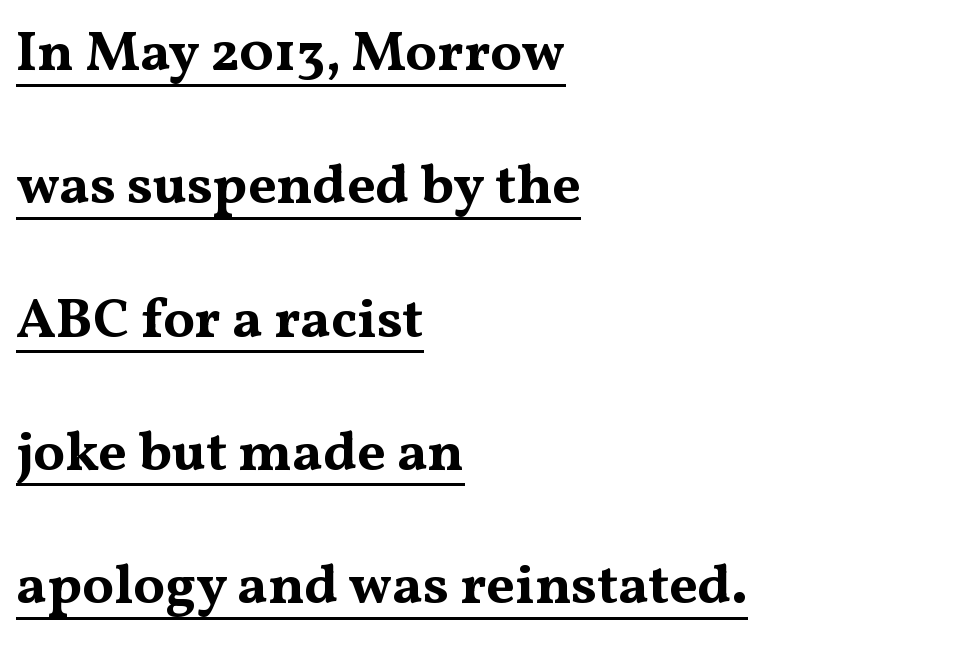
{"serif": "yes", "italic": "no", "bold": "yes", "weight": "bold", "width": "wide", "stroke_contrast": "medium", "x_height": "medium", "monospaced": "no", "underline": "yes", "align": "left", "line_spacing": "loose", "line_spacing_ratio": 2.38, "letter_spacing": "normal", "letter_spacing_em": 0.0, "glyph_px": 56}
